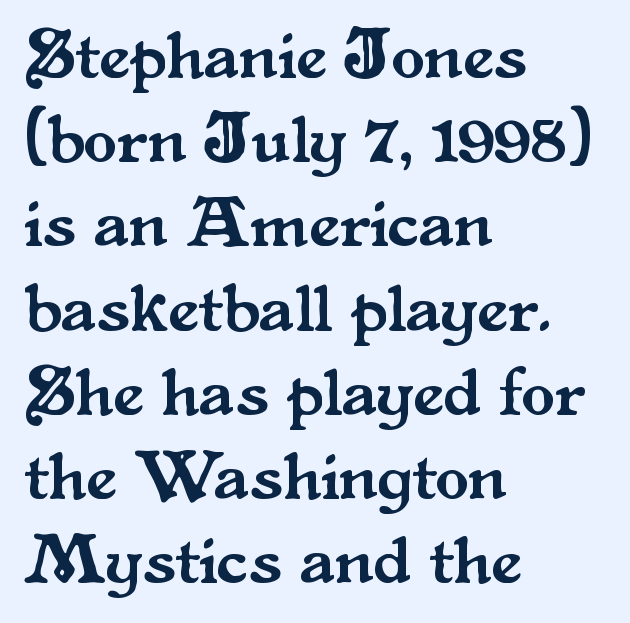
Notice how the stems are strictly vertical — no italics here. Check the space under the baseline: it is left empty. Students, note that the glyphs here touch the page at normal intervals. Looks like regular typesetting: each glyph gets only the width it needs.
